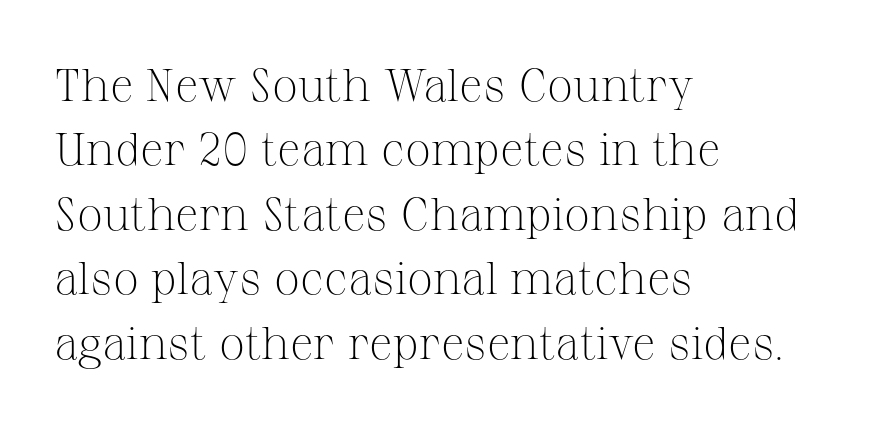
Q: Is the text bold? A: No.
Q: Is the text italic (slanted)? A: No, it is upright.
Q: Is the typeface a serif or a sans-serif typeface? A: Serif.
Q: Is the text underlined? A: No.
Q: How is the paragraph aligned? A: Left-aligned.
Q: Is the spacing between letters normal or unusually wide? A: Normal.
Q: Is the spacing between lines tight, normal or loose? A: Normal.
Q: Width (condensed, normal, or wide)? A: Normal.
Q: Stroke contrast? A: Medium.
Q: x-height? A: Medium.
Q: Monospaced? A: No.
